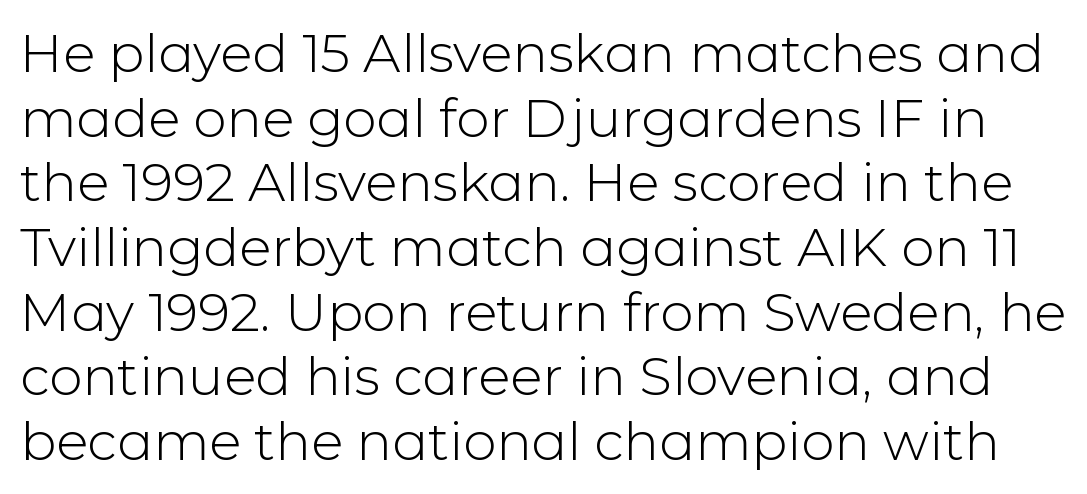
Q: Is the text bold? A: No.
Q: Is the text italic (slanted)? A: No, it is upright.
Q: Is the typeface a serif or a sans-serif typeface? A: Sans-serif.
Q: Is the text underlined? A: No.
Q: Is the spacing between letters normal or unusually wide? A: Normal.
Q: Width (condensed, normal, or wide)? A: Normal.
Q: Stroke contrast? A: Low.
Q: x-height? A: Medium.
Q: Monospaced? A: No.
